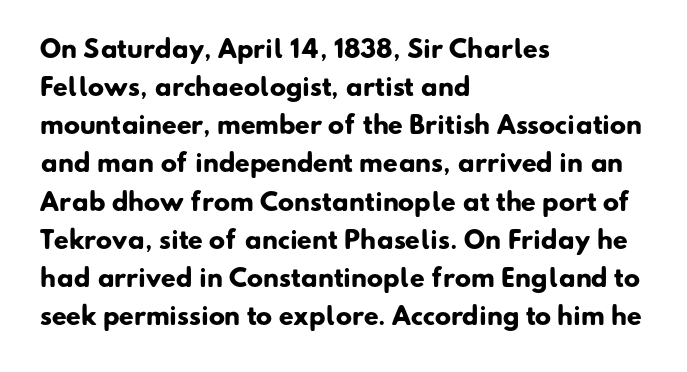
The rag falls on the right side of this text block. No extra tracking has been applied to these lines. If you measured baseline to baseline, you'd find a middling distance. In terms of weight, the rendering is a true, heavy bold. Letters rest on an invisible, unmarked baseline.
